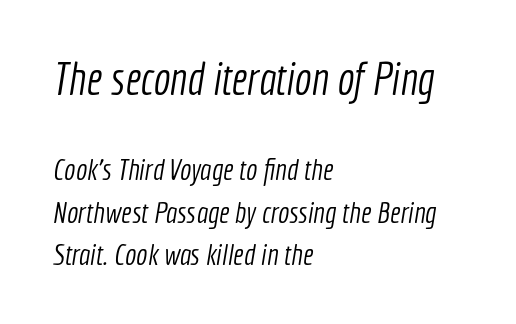
No heavy texture on the line: the type isn't bold. Students, note that the glyphs here touch the page at normal intervals. Proportional: the letters do not fall into vertical columns. The text block is weighted toward the left margin, trailing off unevenly rightward.
